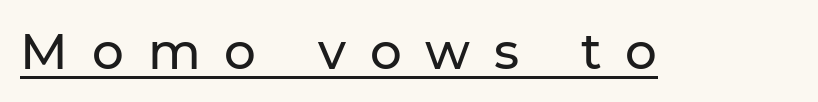
{"serif": "no", "italic": "no", "width": "normal", "stroke_contrast": "low", "x_height": "medium", "monospaced": "no", "underline": "yes", "letter_spacing": "wide", "letter_spacing_em": 0.48, "glyph_px": 50}
